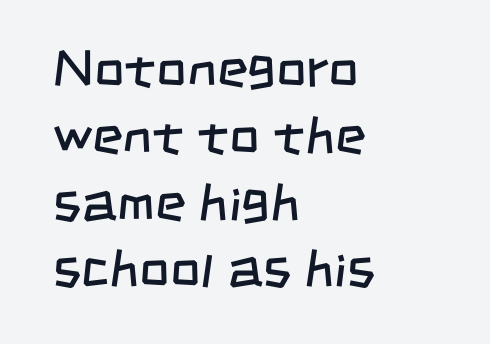
{"serif": "no", "bold": "no", "weight": "regular", "width": "condensed", "stroke_contrast": "low", "x_height": "large", "monospaced": "no", "underline": "no", "align": "left", "line_spacing": "normal", "line_spacing_ratio": 1.26, "letter_spacing": "normal", "letter_spacing_em": 0.0, "glyph_px": 53}
